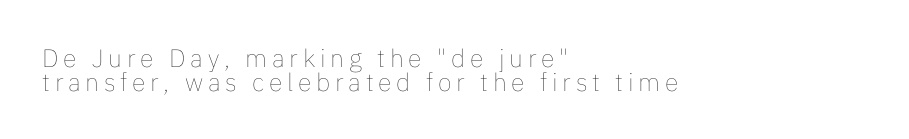
{"italic": "no", "bold": "no", "underline": "no", "align": "left", "line_spacing": "tight", "line_spacing_ratio": 0.96, "glyph_px": 25}
